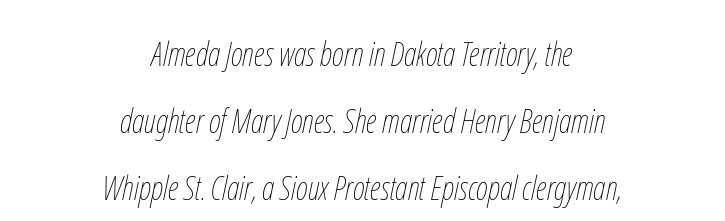
{"italic": "yes", "lean": "right", "slant_degrees": 12, "bold": "no", "weight": "thin", "width": "condensed", "stroke_contrast": "low", "x_height": "medium", "monospaced": "no", "underline": "no", "align": "center", "line_spacing": "loose", "line_spacing_ratio": 2.03, "letter_spacing": "normal", "letter_spacing_em": 0.0, "glyph_px": 33}
